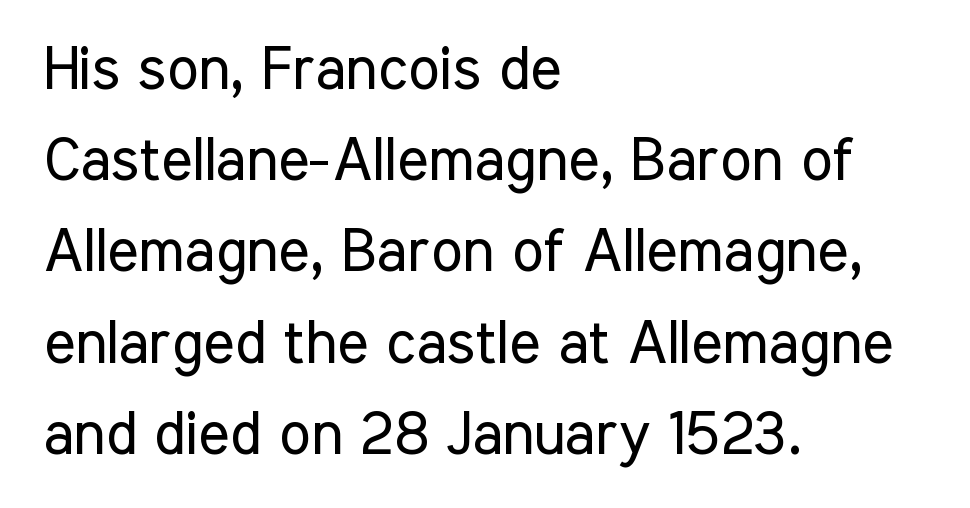
This sample has the flowing, uneven cadence of proportional lettering. The strip under each line holds only bare page. Italic: no, the glyphs are upright roman. The passage shown is typeset with a sans-serif family. Default kerning and tracking; the words read as compact shapes. One glance says typical: line gaps are just what's usual.
